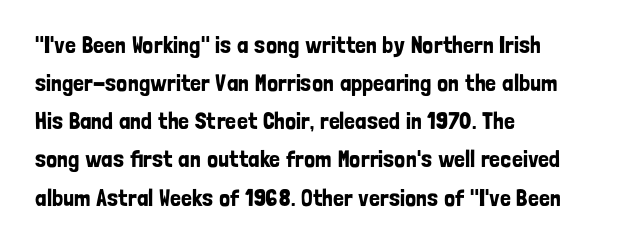
A normal amount of white space separates one row of letters from the next. In terms of letterspacing, this is plain default setting. Quick note: not italic, upright. Only glyphs here, with clear space below each row. Horizontally, the lines are justified to the leading edge only.
